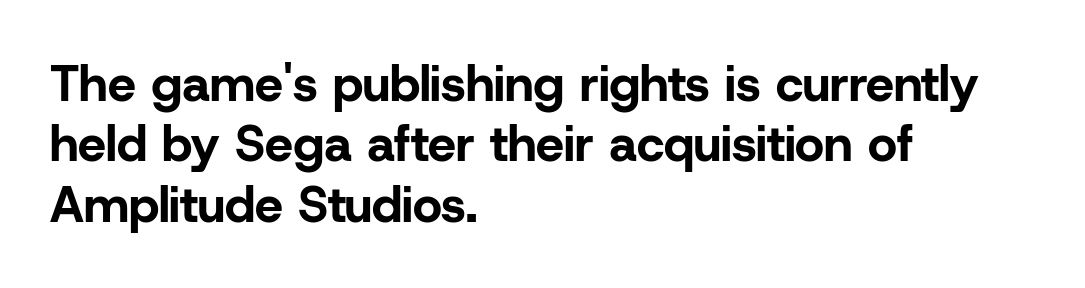
Q: Is the text bold? A: Yes.
Q: Is the text italic (slanted)? A: No, it is upright.
Q: Is the typeface a serif or a sans-serif typeface? A: Sans-serif.
Q: Is the text underlined? A: No.
Q: How is the paragraph aligned? A: Left-aligned.
Q: Is the spacing between letters normal or unusually wide? A: Normal.
Q: Width (condensed, normal, or wide)? A: Normal.
Q: Stroke contrast? A: Low.
Q: x-height? A: Medium.
Q: Monospaced? A: No.
